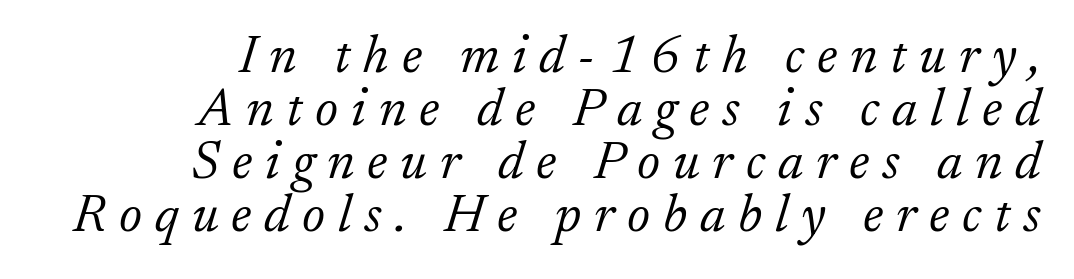
The image shows 53 px light serif type, italic (leaning right); set right-aligned, tight line spacing (1.0x), unusually wide letter spacing (+0.24 em), not underlined; low stroke contrast and a small x-height.
